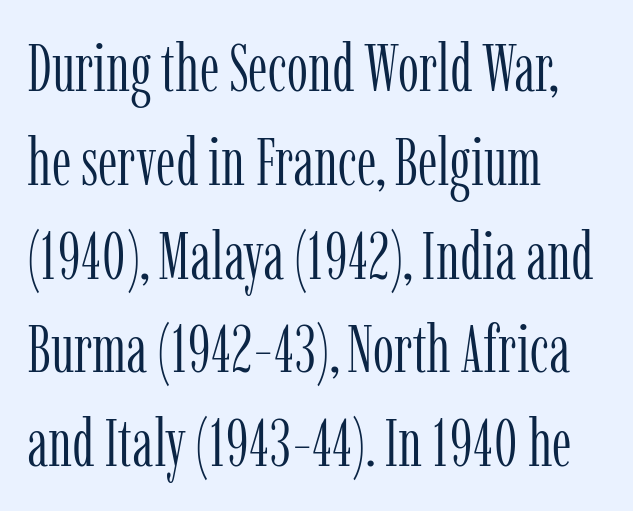
The image shows 67 px light, condensed serif type, upright; set left-aligned, normal line spacing (1.4x), normal letter spacing, not underlined; low stroke contrast and a medium x-height.
